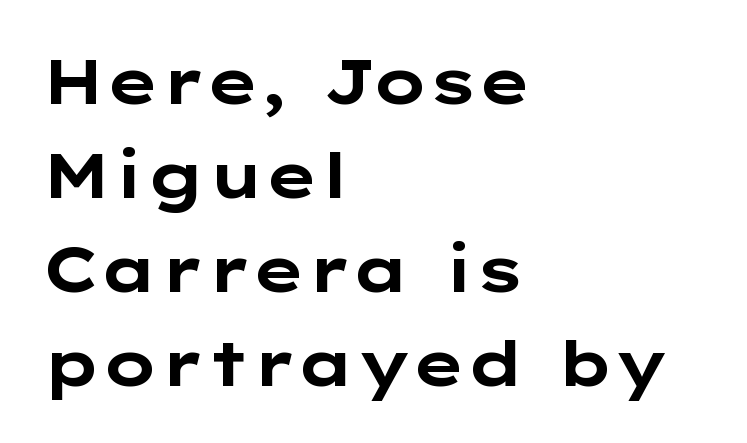
The image shows 63 px bold, wide sans-serif type, upright; set left-aligned, normal line spacing (1.49x), normal letter spacing, not underlined; low stroke contrast and a medium x-height.
